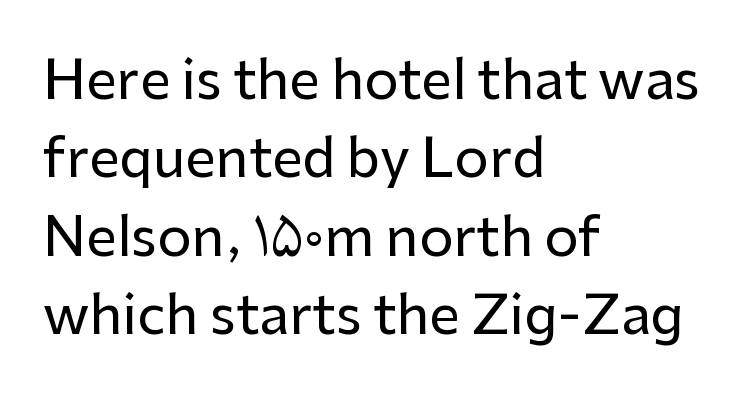
Vertical spacing — default. The rendering keeps characters at their native spacing. The specimen reads as upright at a glance. If you drew a ruler down the left edge, every line would touch it.
